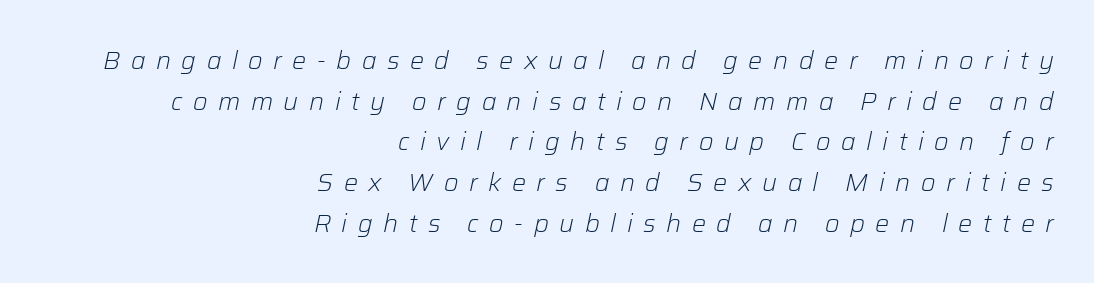
Line spacing here is normal. A clean baseline with only descenders dipping below it. The tracking reads as deliberately expanded to a designer's eye. Unbolded letterforms with no extra heft. Short and long lines alike share a common ending point at right. This sample uses an oblique cut, with every glyph tilted off the vertical.
